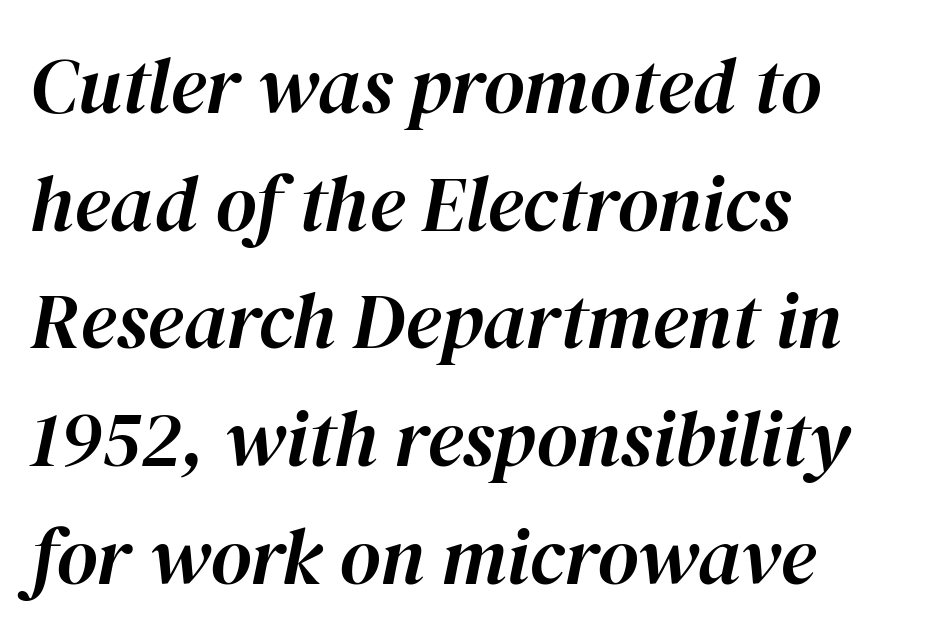
Q: Is the text italic (slanted)? A: Yes, it leans right by about 12 degrees.
Q: Is the text underlined? A: No.
Q: How is the paragraph aligned? A: Left-aligned.
Q: Is the spacing between letters normal or unusually wide? A: Normal.
Q: Is the spacing between lines tight, normal or loose? A: Normal.
Q: Width (condensed, normal, or wide)? A: Normal.
Q: Stroke contrast? A: High.
Q: x-height? A: Medium.
Q: Monospaced? A: No.
